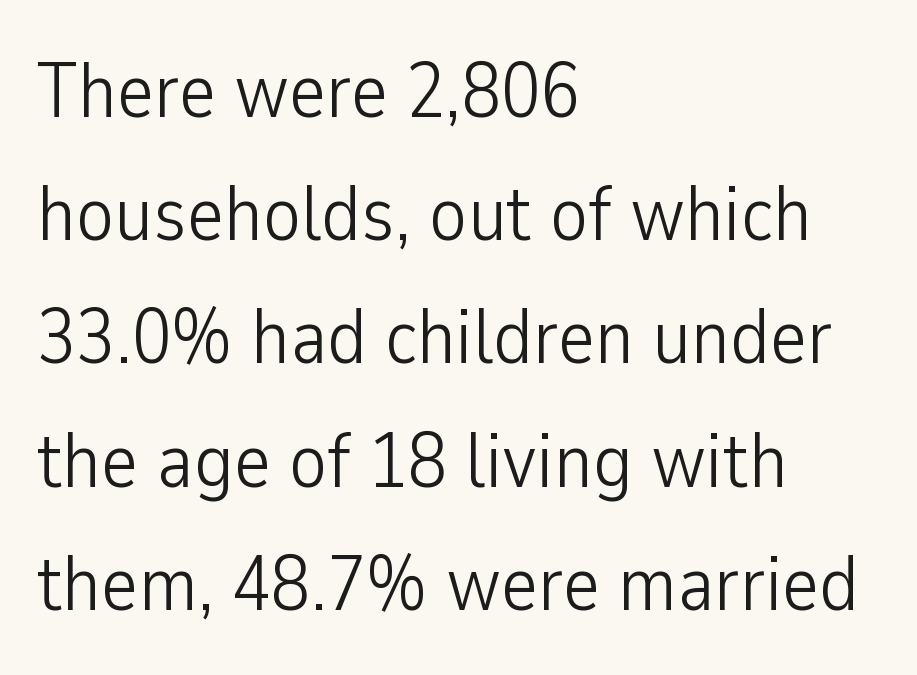
Q: Is the text bold? A: No.
Q: Is the text italic (slanted)? A: No, it is upright.
Q: Is the typeface a serif or a sans-serif typeface? A: Sans-serif.
Q: Is the text underlined? A: No.
Q: How is the paragraph aligned? A: Left-aligned.
Q: Is the spacing between letters normal or unusually wide? A: Normal.
Q: Is the spacing between lines tight, normal or loose? A: Normal.
Q: Width (condensed, normal, or wide)? A: Condensed.
Q: Stroke contrast? A: Low.
Q: x-height? A: Medium.
Q: Monospaced? A: No.
